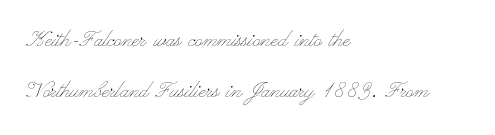
The image shows 26 px text type; set left-aligned, loose line spacing (1.98x), normal letter spacing, not underlined.
